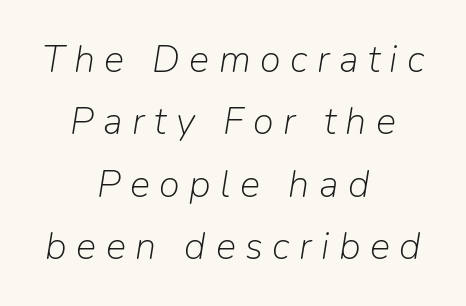
{"italic": "yes", "lean": "right", "slant_degrees": 9, "bold": "no", "weight": "light", "width": "normal", "stroke_contrast": "low", "x_height": "medium", "monospaced": "no", "underline": "no", "align": "center", "line_spacing": "normal", "line_spacing_ratio": 1.64, "letter_spacing": "wide", "letter_spacing_em": 0.25, "glyph_px": 38}
